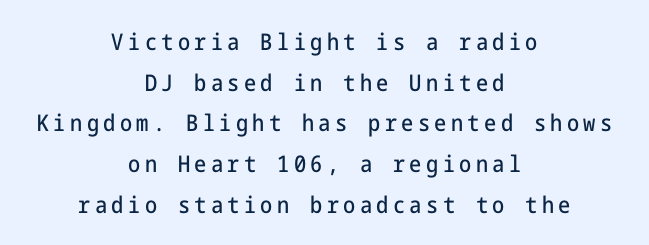
Q: Is the text italic (slanted)? A: No, it is upright.
Q: Is the text underlined? A: No.
Q: How is the paragraph aligned? A: Centered.
